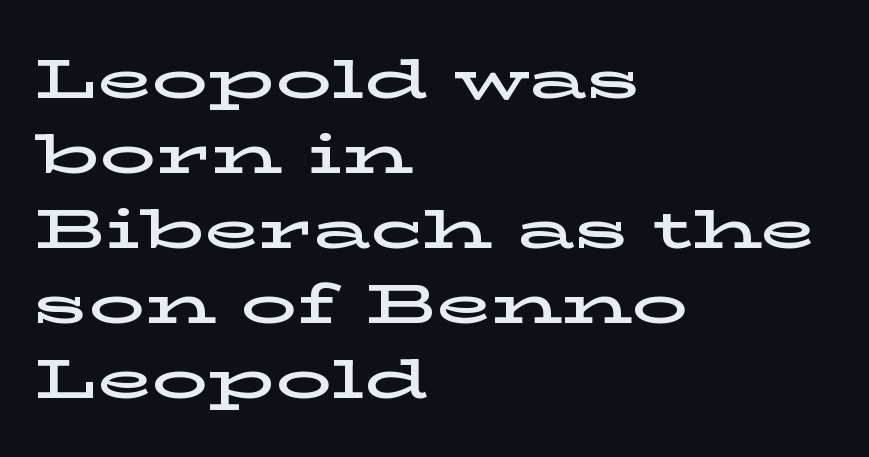
Q: Is the text italic (slanted)? A: No, it is upright.
Q: Is the typeface a serif or a sans-serif typeface? A: Serif.
Q: Is the text underlined? A: No.
Q: How is the paragraph aligned? A: Left-aligned.
Q: Is the spacing between letters normal or unusually wide? A: Normal.
Q: Is the spacing between lines tight, normal or loose? A: Normal.
Q: Width (condensed, normal, or wide)? A: Wide.
Q: Stroke contrast? A: Low.
Q: x-height? A: Medium.
Q: Monospaced? A: No.
